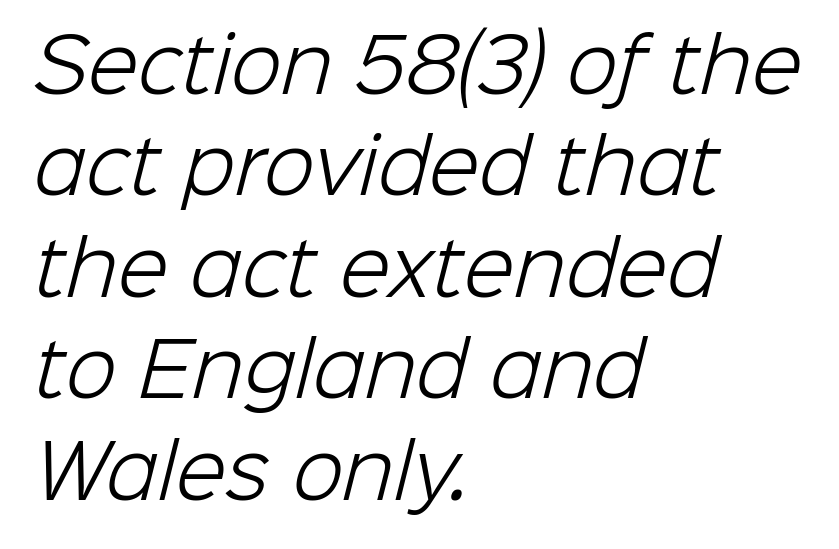
Alignment: flush left. The horizontal fit of the characters is conventional and even. I'd call this a sans setting — the letters go barefoot. Regular leading. Proportional: the letters do not fall into vertical columns.
